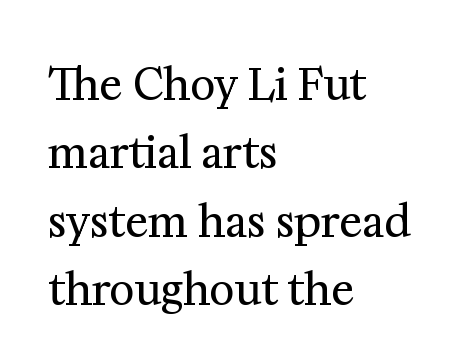
The letters stand upright; this is a roman face. Whoever set this chose a conventional vertical rhythm. Letters have the restrained weight of plain body copy at most. The text was rendered using a seriffed face with decorative stroke endings.
